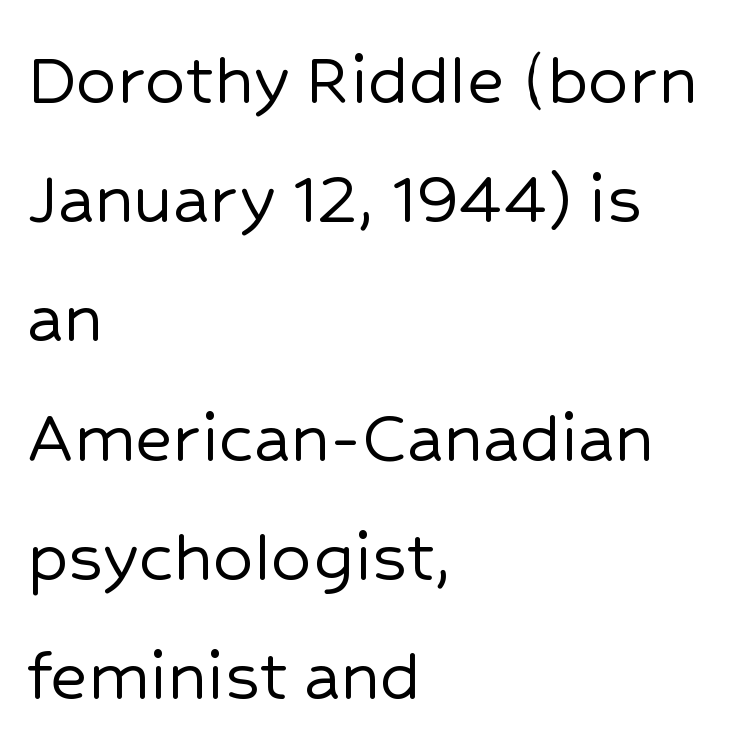
Leading matches the norm, producing a regular column. Any mark beneath the type? The region is blank. Is this a fixed-width face? No — the glyphs have proportional, varying widths. Posture: straight, roman, zero tilt.
